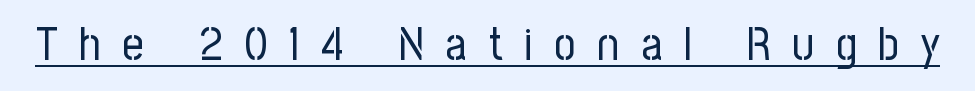
{"serif": "no", "italic": "no", "bold": "no", "weight": "regular", "width": "condensed", "stroke_contrast": "low", "x_height": "medium", "monospaced": "no", "underline": "yes", "letter_spacing": "wide", "letter_spacing_em": 0.48, "glyph_px": 46}
